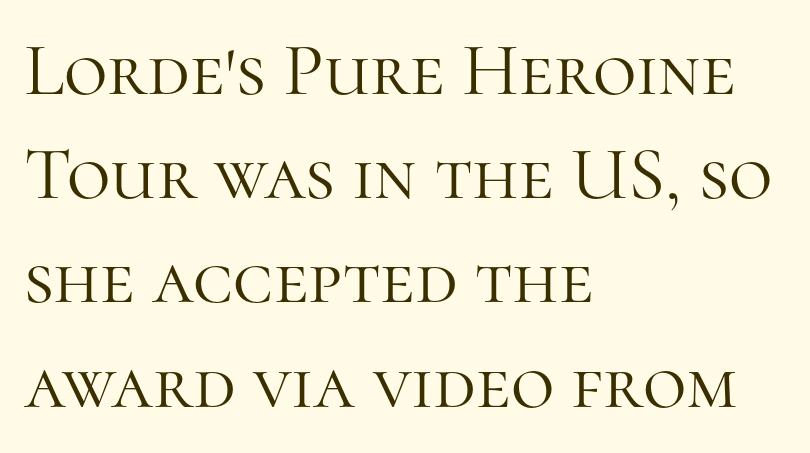
You could not count columns in this text — the font is proportionally spaced. The rendering uses a moderate line-height, typical for paragraphs. Note: serifs present on the glyphs. A quiet, ordinary-to-light weight characterises the typeface. Quick note: underline off. The letters stand straight up with perfectly vertical stems.
